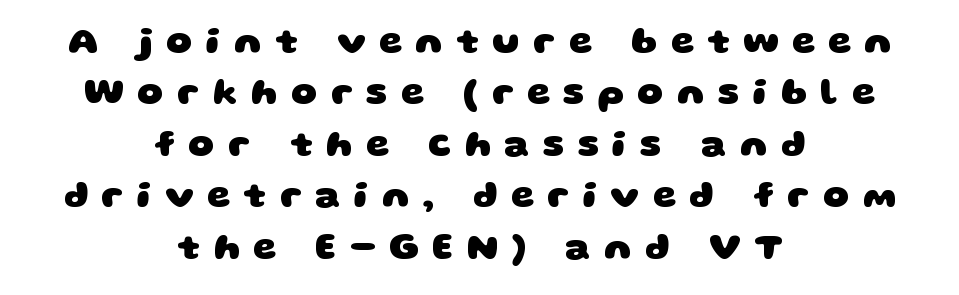
Q: Is the text bold? A: Yes.
Q: Is the typeface a serif or a sans-serif typeface? A: Sans-serif.
Q: Is the text underlined? A: No.
Q: How is the paragraph aligned? A: Centered.
Q: Is the spacing between letters normal or unusually wide? A: Unusually wide.
Q: Is the spacing between lines tight, normal or loose? A: Normal.
Q: Width (condensed, normal, or wide)? A: Wide.
Q: Stroke contrast? A: Low.
Q: x-height? A: Large.
Q: Monospaced? A: No.
